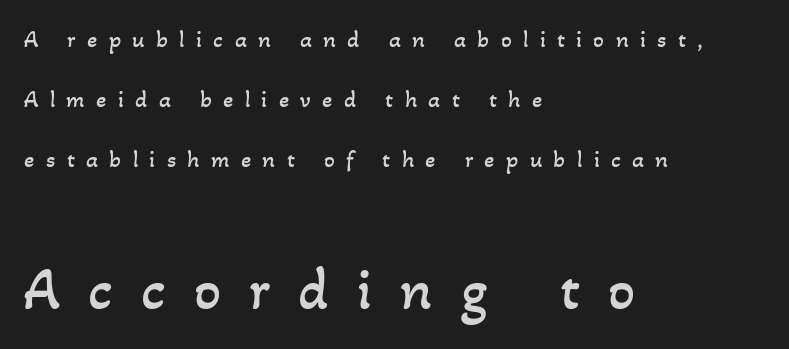
The block sitting lower on the canvas is the one with enlarged characters. Is the block centered? No — it sits flush against the left margin. Letters have the restrained weight of plain body copy at most. In terms of letterspacing, this is a distinctly airy, spread setting. Do the characters align in a grid? No, the font is proportional.
